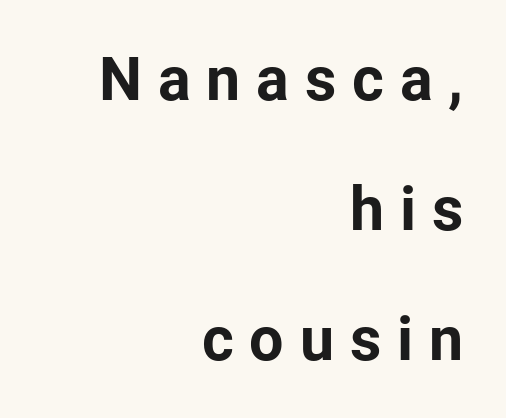
Q: Is the text bold? A: Yes.
Q: Is the text italic (slanted)? A: No, it is upright.
Q: Is the typeface a serif or a sans-serif typeface? A: Sans-serif.
Q: Is the text underlined? A: No.
Q: How is the paragraph aligned? A: Right-aligned.
Q: Is the spacing between letters normal or unusually wide? A: Unusually wide.
Q: Is the spacing between lines tight, normal or loose? A: Loose.
Q: Width (condensed, normal, or wide)? A: Normal.
Q: Stroke contrast? A: Low.
Q: x-height? A: Medium.
Q: Monospaced? A: No.
